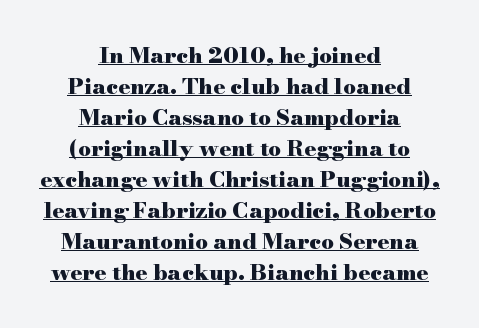
{"italic": "no", "bold": "yes", "underline": "yes", "align": "center", "line_spacing": "normal", "line_spacing_ratio": 1.41, "letter_spacing": "normal", "letter_spacing_em": 0.0, "glyph_px": 22}
